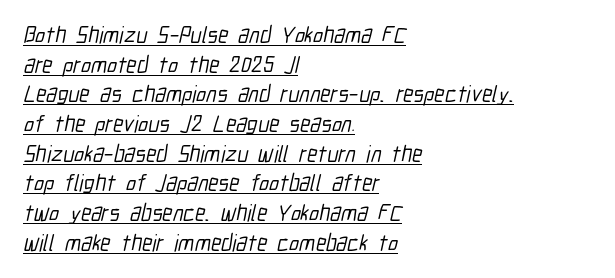
In CSS terms this would be text-align: left. Somebody hit Ctrl+U on this one — the words are underlined. This rendering leaves character spacing at its baseline value. Quick note: interline space is typical.
